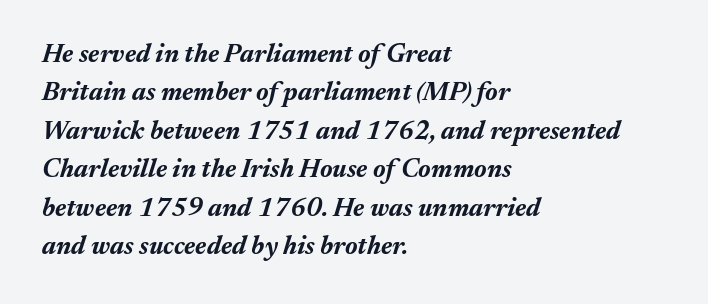
{"italic": "yes", "lean": "right", "slant_degrees": 17, "bold": "yes", "underline": "no", "align": "left", "line_spacing": "normal", "line_spacing_ratio": 1.48, "letter_spacing": "normal", "letter_spacing_em": 0.0, "glyph_px": 26}
